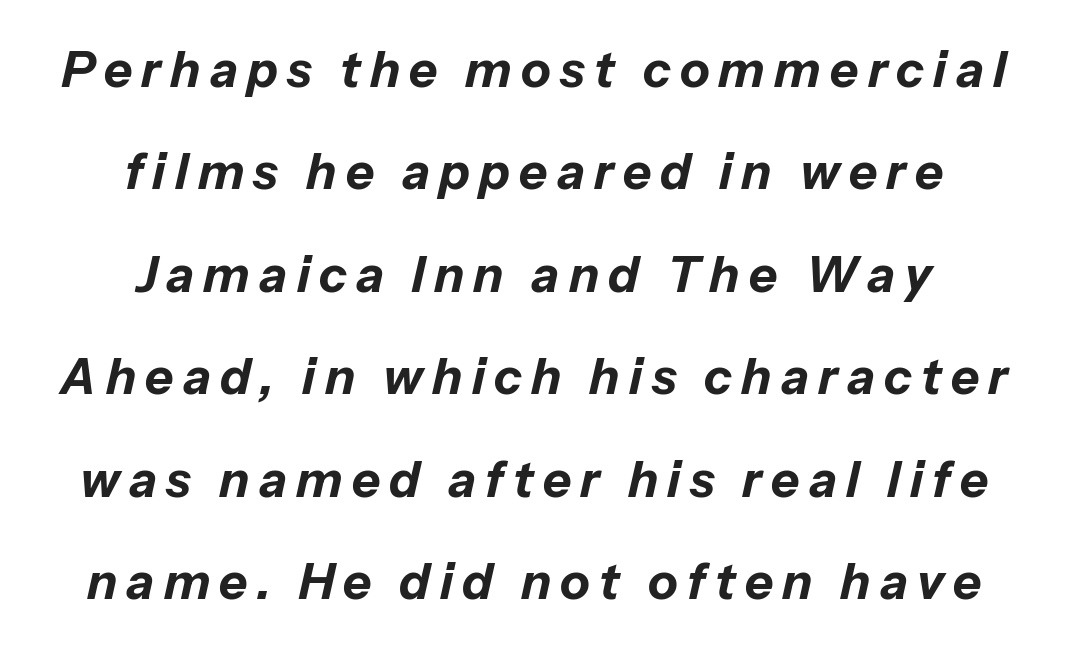
The image shows 49 px bold type, italic (leaning right); set centered, loose line spacing (2.09x), not underlined; low stroke contrast and a medium x-height.
